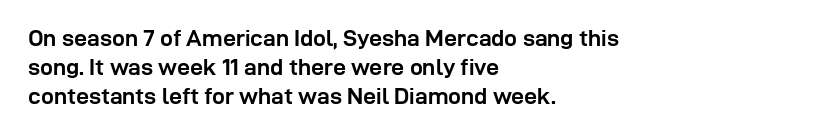
{"italic": "no", "bold": "yes", "underline": "no", "align": "left", "line_spacing": "normal", "line_spacing_ratio": 1.27, "letter_spacing": "normal", "letter_spacing_em": 0.0, "glyph_px": 23}
